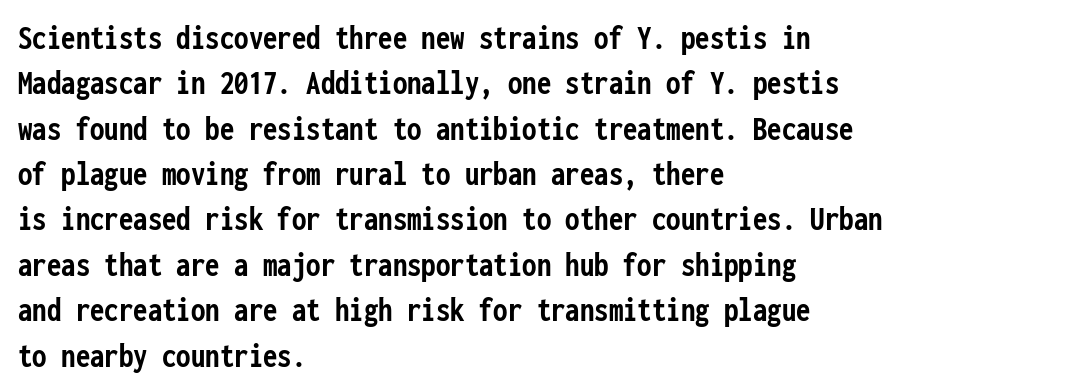
Q: Is the text bold? A: Yes.
Q: Is the text italic (slanted)? A: No, it is upright.
Q: Is the typeface a serif or a sans-serif typeface? A: Sans-serif.
Q: Is the text underlined? A: No.
Q: How is the paragraph aligned? A: Left-aligned.
Q: Is the spacing between letters normal or unusually wide? A: Normal.
Q: Is the spacing between lines tight, normal or loose? A: Normal.
Q: Width (condensed, normal, or wide)? A: Condensed.
Q: Stroke contrast? A: Low.
Q: x-height? A: Medium.
Q: Monospaced? A: Yes.
